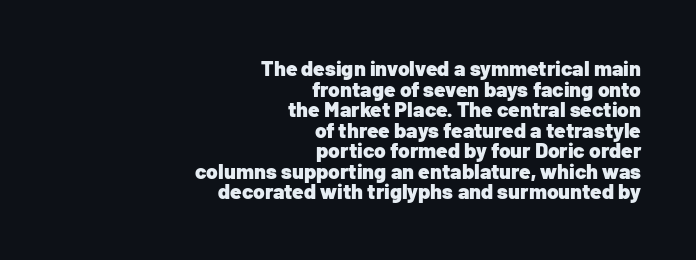
Q: Is the text bold? A: Yes.
Q: Is the text italic (slanted)? A: No, it is upright.
Q: Is the text underlined? A: No.
Q: How is the paragraph aligned? A: Right-aligned.
Q: Is the spacing between letters normal or unusually wide? A: Normal.
Q: Is the spacing between lines tight, normal or loose? A: Tight.
